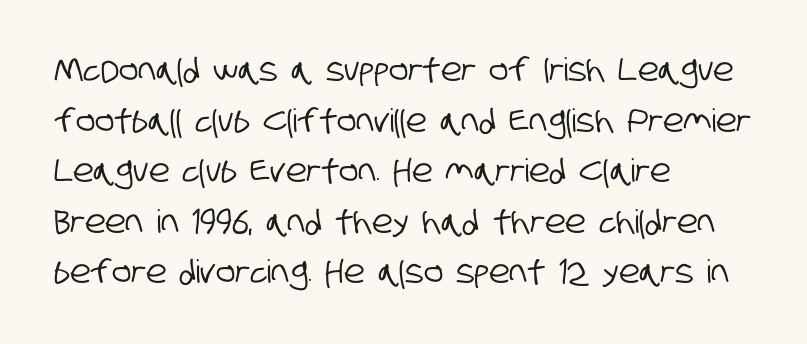
These lines are rendered in a variable-pitch font. The area under the type is left untouched. Default kerning and tracking; the words read as compact shapes. The vertical gap from one line to the next is medium. The glyphs in this specimen are sans serif. The typesetter chose a ragged-right arrangement here.
